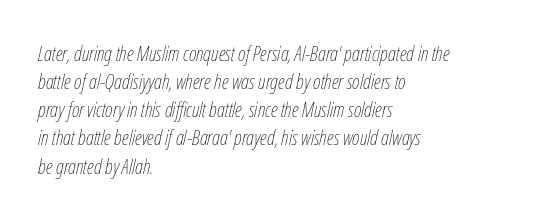
Q: Is the text bold? A: No.
Q: Is the text italic (slanted)? A: Yes, it leans right by about 12 degrees.
Q: Is the text underlined? A: No.
Q: How is the paragraph aligned? A: Left-aligned.
Q: Is the spacing between letters normal or unusually wide? A: Normal.
Q: Is the spacing between lines tight, normal or loose? A: Normal.
